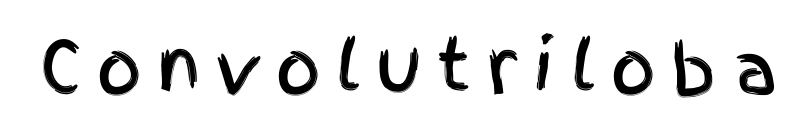
{"serif": "no", "italic": "no", "width": "condensed", "x_height": "large", "monospaced": "no", "underline": "no", "letter_spacing": "wide", "letter_spacing_em": 0.22, "glyph_px": 70}
